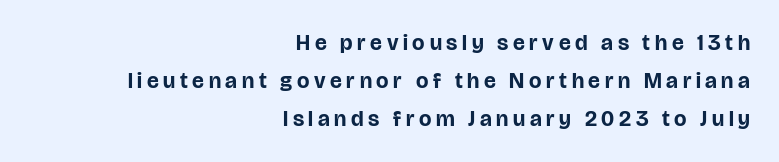
{"italic": "no", "bold": "yes", "underline": "no", "align": "right", "line_spacing_ratio": 1.73, "letter_spacing": "wide", "letter_spacing_em": 0.21, "glyph_px": 22}
